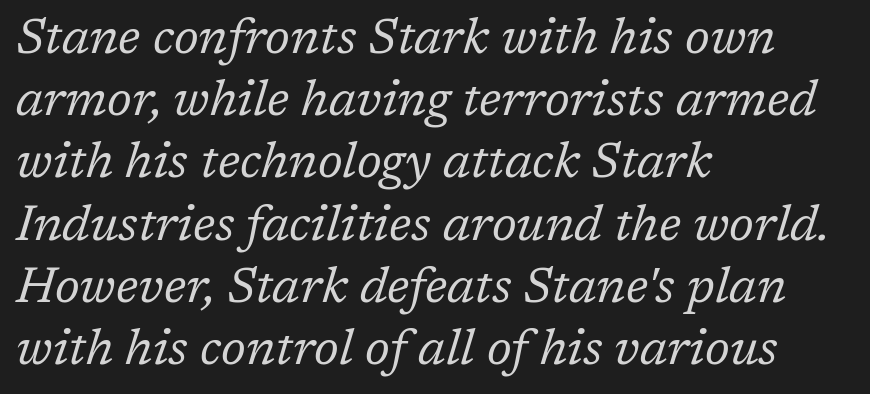
Q: Is the text bold? A: No.
Q: Is the text italic (slanted)? A: Yes, it leans right by about 17 degrees.
Q: Is the typeface a serif or a sans-serif typeface? A: Serif.
Q: Is the text underlined? A: No.
Q: How is the paragraph aligned? A: Left-aligned.
Q: Is the spacing between letters normal or unusually wide? A: Normal.
Q: Is the spacing between lines tight, normal or loose? A: Normal.
Q: Width (condensed, normal, or wide)? A: Normal.
Q: Stroke contrast? A: Low.
Q: x-height? A: Medium.
Q: Monospaced? A: No.
